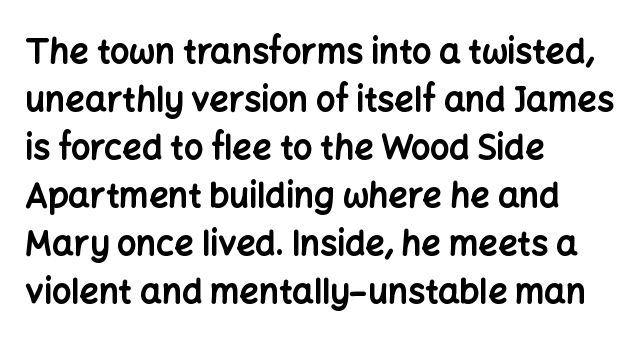
Every row of glyphs begins at an identical x-position on the left. The tracking reads as untouched default to a designer's eye. The designer left line spacing at the default. Anything drawn beneath the words? Only blank space. Type style note: lacks serifs.
